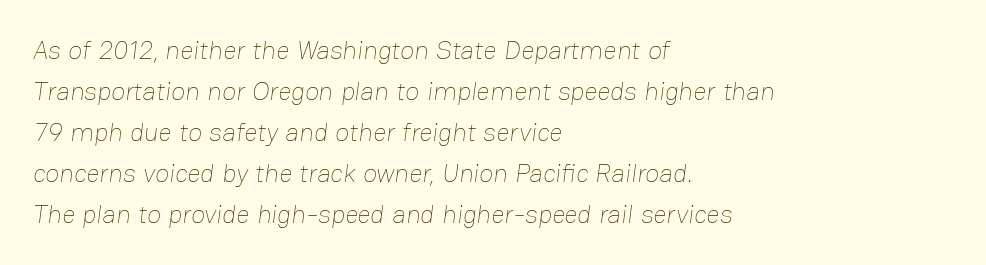
Layout note: lines flush left. Stroke mass is kept to a normal reading level or below. Each word holds together tightly as a unit, with standard inter-letter gaps. The passage shown stacks its lines at a standard gap.
